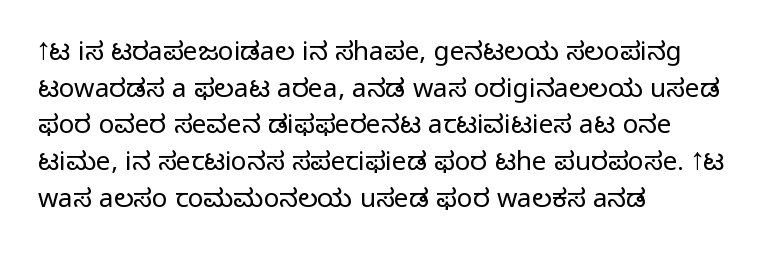
Q: Is the text bold? A: No.
Q: Is the text italic (slanted)? A: No, it is upright.
Q: Is the text underlined? A: No.
Q: How is the paragraph aligned? A: Left-aligned.
Q: Is the spacing between letters normal or unusually wide? A: Normal.
Q: Is the spacing between lines tight, normal or loose? A: Normal.
